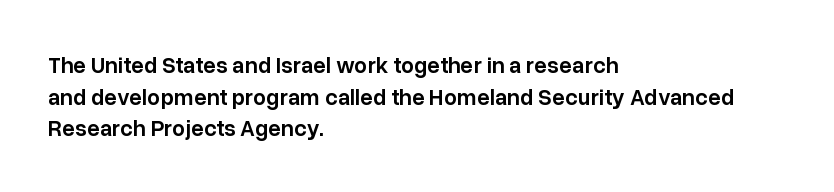
{"italic": "no", "bold": "semi", "underline": "no", "align": "left", "line_spacing": "normal", "line_spacing_ratio": 1.38, "letter_spacing": "normal", "letter_spacing_em": 0.0, "glyph_px": 23}
